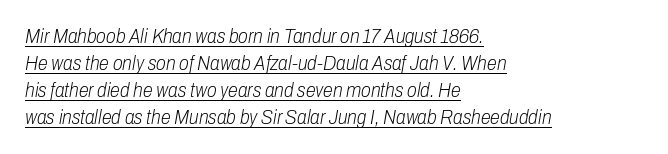
The image shows 20 px text type, italic (leaning right); set left-aligned, normal line spacing (1.35x), normal letter spacing, underlined.
